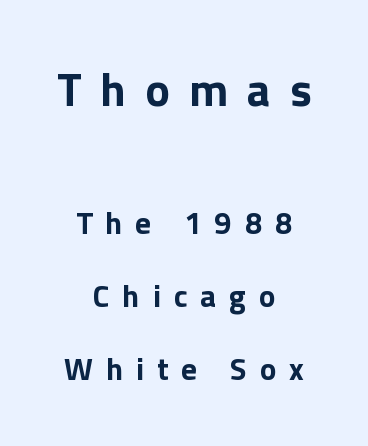
Compare the two chunks: the upper has the greater cap height. A typesetter would call this proportional, since set widths differ per character. Is the type bold? Yes — the strokes are clearly thick and heavy. Tall strokes in this sample are plumb rather than angled. No feet cap the strokes, marking this as sans-serif type.
